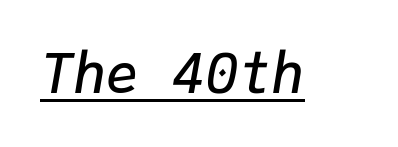
The image shows 55 px semibold type, italic (leaning right), monospaced; set normal letter spacing, underlined; low stroke contrast and a medium x-height.
